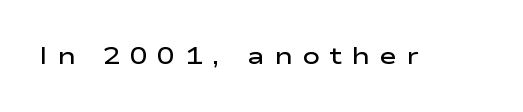
Q: Is the text bold? A: Semi-bold.
Q: Is the text italic (slanted)? A: No, it is upright.
Q: Is the text underlined? A: No.
Q: Is the spacing between letters normal or unusually wide? A: Unusually wide.
